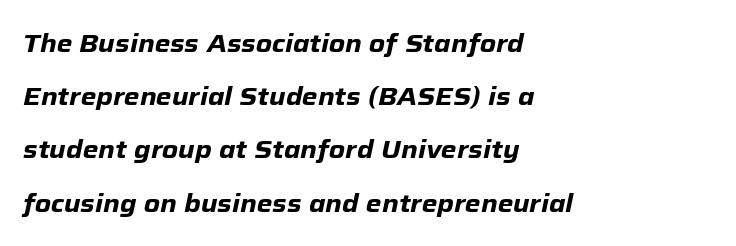
The image shows 25 px bold type, italic (leaning right); set left-aligned, loose line spacing (2.13x), normal letter spacing, not underlined.
